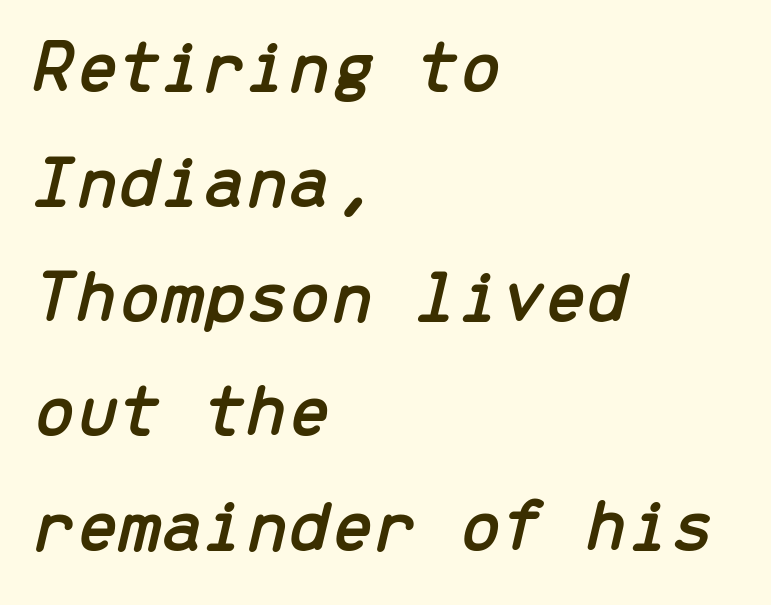
Q: Is the text italic (slanted)? A: Yes, it leans right by about 13 degrees.
Q: Is the text underlined? A: No.
Q: How is the paragraph aligned? A: Left-aligned.
Q: Is the spacing between letters normal or unusually wide? A: Normal.
Q: Is the spacing between lines tight, normal or loose? A: Normal.
Q: Width (condensed, normal, or wide)? A: Normal.
Q: Stroke contrast? A: Low.
Q: x-height? A: Medium.
Q: Monospaced? A: Yes.
